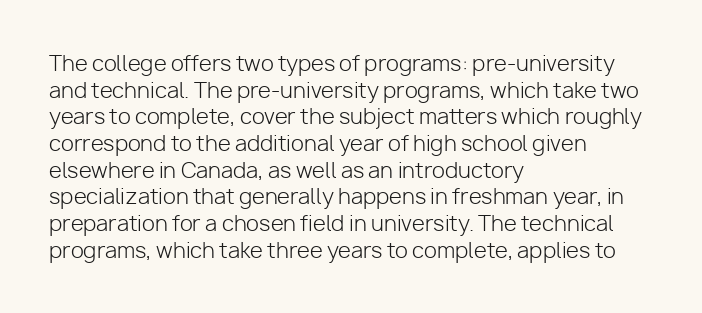
Q: Is the text bold? A: No.
Q: Is the text italic (slanted)? A: No, it is upright.
Q: Is the text underlined? A: No.
Q: How is the paragraph aligned? A: Left-aligned.
Q: Is the spacing between letters normal or unusually wide? A: Normal.
Q: Is the spacing between lines tight, normal or loose? A: Normal.
